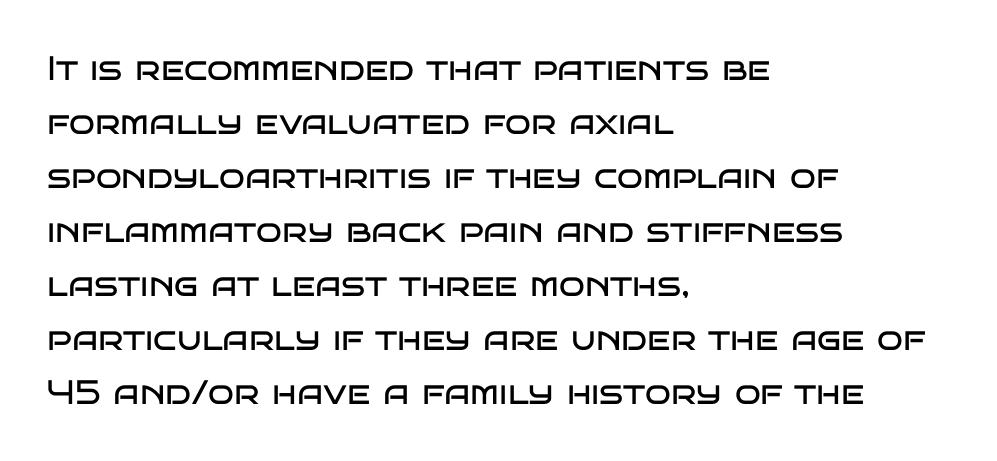
The line texture is even and compact thanks to regular tracking. No word sits above an underline. Character widths vary here, with narrow letters taking less room than wide ones. What kind of face is this? One without serifs — a sans.
